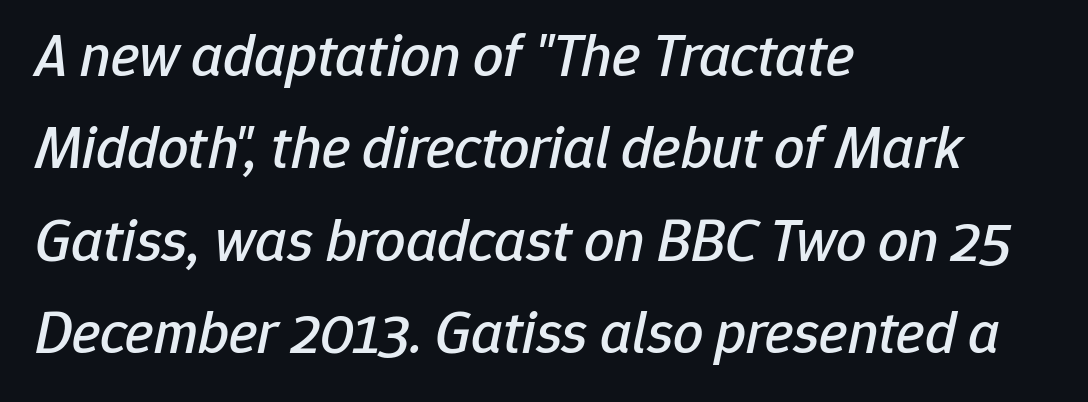
The image shows 60 px text type, italic (leaning right); set left-aligned, normal line spacing (1.54x), normal letter spacing, not underlined; low stroke contrast and a medium x-height.
